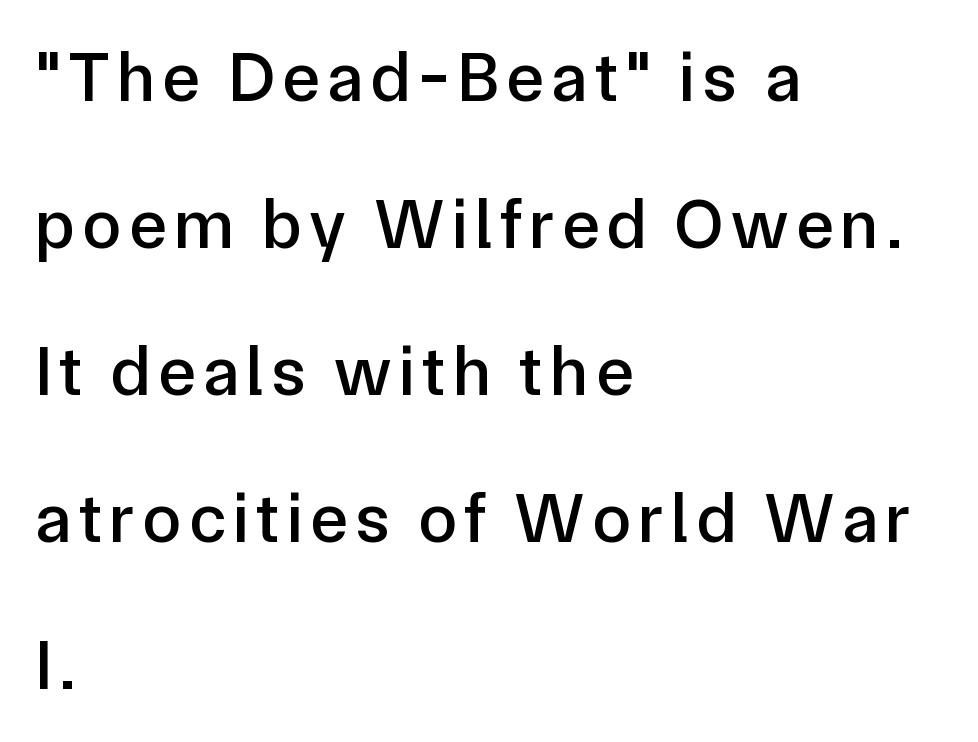
The image shows 71 px sans-serif type, upright; set left-aligned, loose line spacing (2.07x), not underlined; low stroke contrast and a medium x-height.
